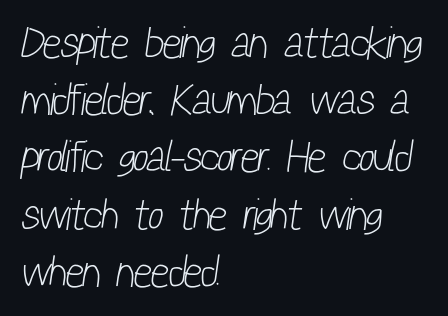
Honestly, the letter spacing is just normal — you wouldn't notice it. Weight: in the light-to-regular range. Here the designer chose a conventional face with non-uniform glyph widths. Quick note: interline space is typical.
